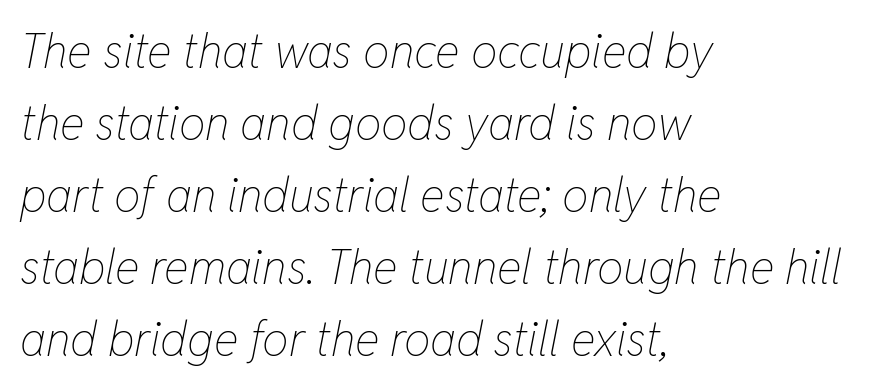
Q: Is the text bold? A: No.
Q: Is the text italic (slanted)? A: Yes, it leans right by about 11 degrees.
Q: Is the text underlined? A: No.
Q: How is the paragraph aligned? A: Left-aligned.
Q: Is the spacing between letters normal or unusually wide? A: Normal.
Q: Is the spacing between lines tight, normal or loose? A: Normal.
Q: Width (condensed, normal, or wide)? A: Condensed.
Q: Stroke contrast? A: Low.
Q: x-height? A: Medium.
Q: Monospaced? A: No.
